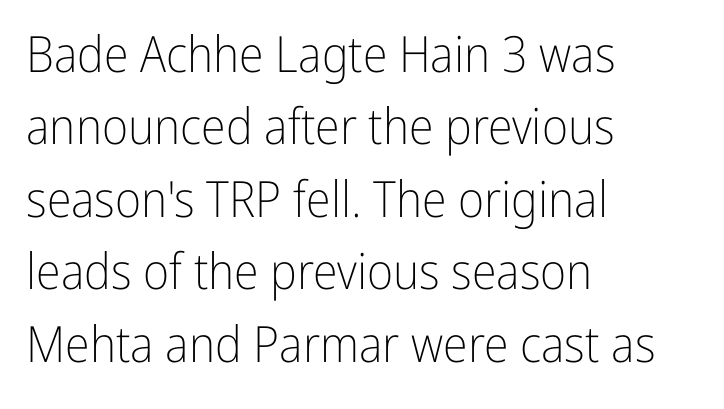
{"serif": "no", "italic": "no", "bold": "no", "weight": "light", "width": "condensed", "stroke_contrast": "low", "x_height": "medium", "monospaced": "no", "underline": "no", "align": "left", "line_spacing": "normal", "line_spacing_ratio": 1.45, "letter_spacing": "normal", "letter_spacing_em": 0.0, "glyph_px": 50}
